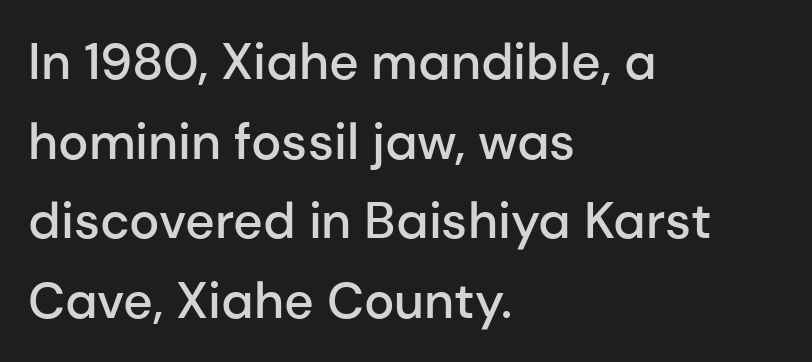
{"serif": "no", "italic": "no", "bold": "semi", "weight": "semibold", "width": "normal", "stroke_contrast": "low", "x_height": "medium", "monospaced": "no", "underline": "no", "align": "left", "line_spacing": "normal", "line_spacing_ratio": 1.56, "letter_spacing": "normal", "letter_spacing_em": 0.0, "glyph_px": 51}
